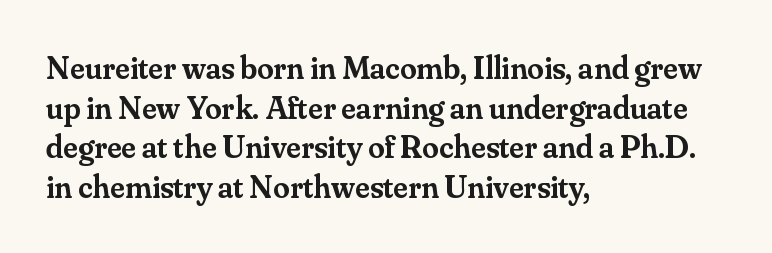
{"serif": "yes", "italic": "no", "bold": "semi", "weight": "semibold", "width": "normal", "stroke_contrast": "medium", "x_height": "small", "monospaced": "no", "underline": "no", "align": "left", "line_spacing_ratio": 1.2, "letter_spacing": "normal", "letter_spacing_em": 0.0, "glyph_px": 33}
